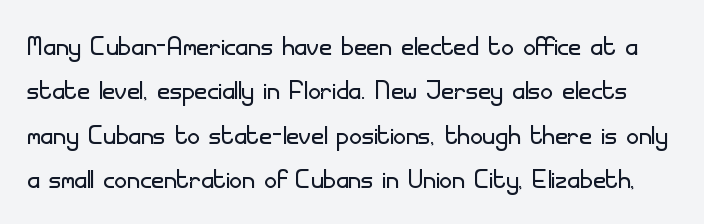
{"serif": "no", "italic": "no", "bold": "no", "weight": "light", "width": "normal", "stroke_contrast": "low", "x_height": "small", "monospaced": "no", "underline": "no", "line_spacing": "normal", "line_spacing_ratio": 1.27, "letter_spacing": "normal", "letter_spacing_em": 0.0, "glyph_px": 35}
